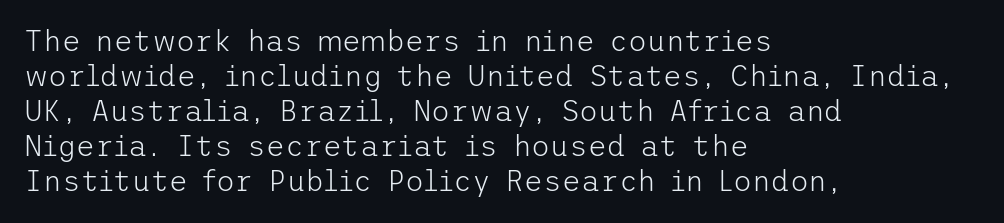
The strip under each line holds only bare page. Does the type have serifs? No, each stem ends abruptly. Tracking here is standard; glyphs follow each other at the usual distance. The lines in this sample share a left origin and differ only in where they stop. This is not heavy type; no bold has been used.
